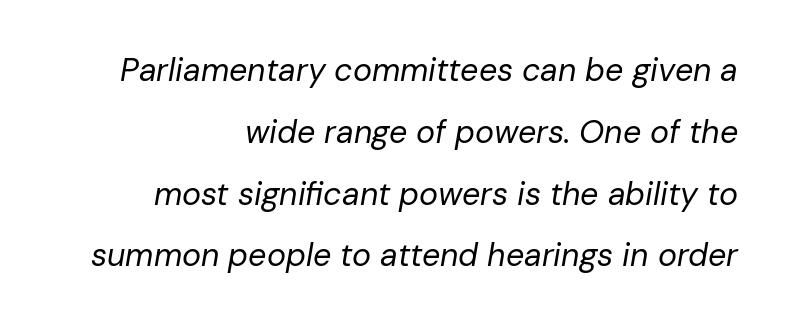
The image shows 32 px regular-weight type, italic (leaning right); set right-aligned, loose line spacing (1.93x), normal letter spacing, not underlined; low stroke contrast and a medium x-height.
